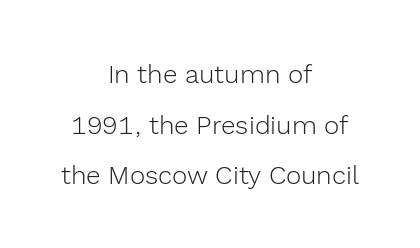
Is the letter spacing exaggerated? No — it looks like the ordinary default. Loosely led — the rows are spread out. The string is rendered with underlining switched off. The characters are drawn with everyday or finer stroke widths. This is the regular roman posture of the typeface.
